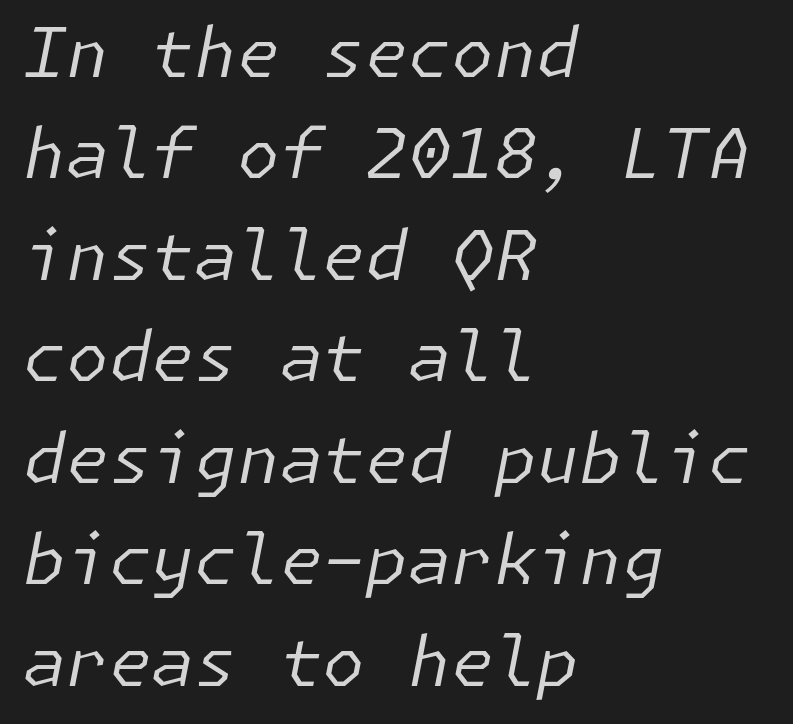
Q: Is the text bold? A: No.
Q: Is the text italic (slanted)? A: Yes, it leans right by about 11 degrees.
Q: Is the text underlined? A: No.
Q: How is the paragraph aligned? A: Left-aligned.
Q: Is the spacing between letters normal or unusually wide? A: Normal.
Q: Is the spacing between lines tight, normal or loose? A: Normal.
Q: Width (condensed, normal, or wide)? A: Normal.
Q: Stroke contrast? A: Low.
Q: x-height? A: Medium.
